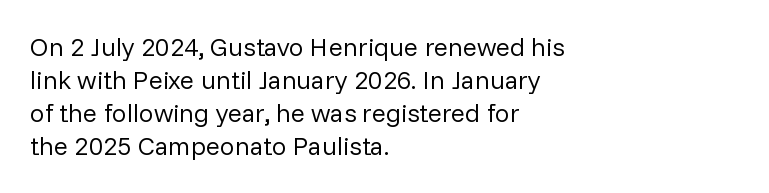
{"italic": "no", "bold": "no", "underline": "no", "align": "left", "line_spacing": "normal", "line_spacing_ratio": 1.27, "letter_spacing": "normal", "letter_spacing_em": 0.0, "glyph_px": 26}
